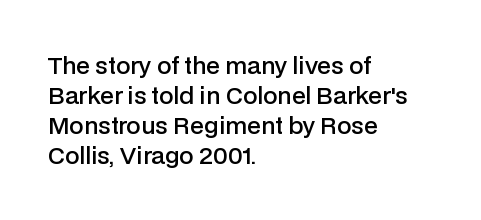
Q: Is the text bold? A: Semi-bold.
Q: Is the text italic (slanted)? A: No, it is upright.
Q: Is the text underlined? A: No.
Q: How is the paragraph aligned? A: Left-aligned.
Q: Is the spacing between letters normal or unusually wide? A: Normal.
Q: Is the spacing between lines tight, normal or loose? A: Normal.
